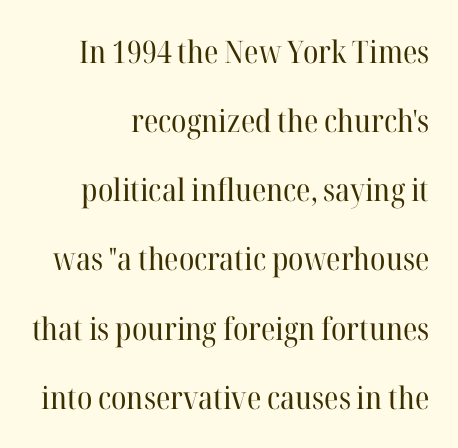
Q: Is the text bold? A: No.
Q: Is the text italic (slanted)? A: No, it is upright.
Q: Is the typeface a serif or a sans-serif typeface? A: Serif.
Q: Is the text underlined? A: No.
Q: How is the paragraph aligned? A: Right-aligned.
Q: Is the spacing between letters normal or unusually wide? A: Normal.
Q: Is the spacing between lines tight, normal or loose? A: Loose.
Q: Width (condensed, normal, or wide)? A: Normal.
Q: Stroke contrast? A: High.
Q: x-height? A: Medium.
Q: Monospaced? A: No.
